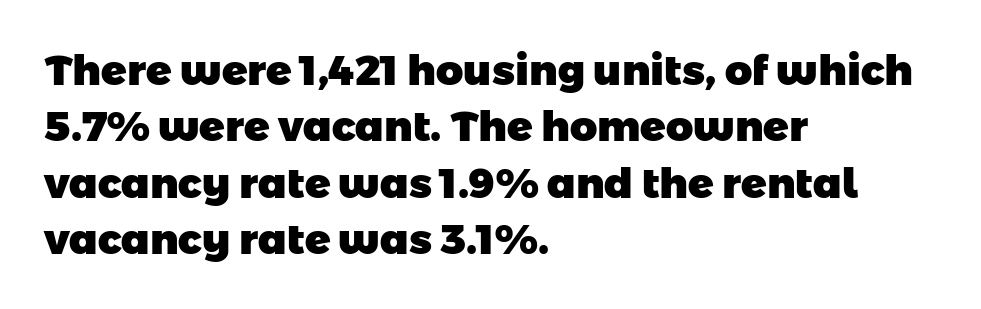
The letters sit at their default tracking, neither squeezed nor spread. Proportional: the letters do not fall into vertical columns. Teacher's note: observe the even left margin — that is flush-left alignment. If you measured baseline to baseline, you'd find a middling distance.
